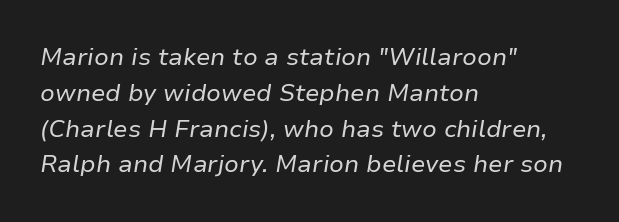
Q: Is the text bold? A: No.
Q: Is the text italic (slanted)? A: Yes, it leans right by about 9 degrees.
Q: Is the text underlined? A: No.
Q: How is the paragraph aligned? A: Left-aligned.
Q: Is the spacing between letters normal or unusually wide? A: Normal.
Q: Is the spacing between lines tight, normal or loose? A: Normal.
